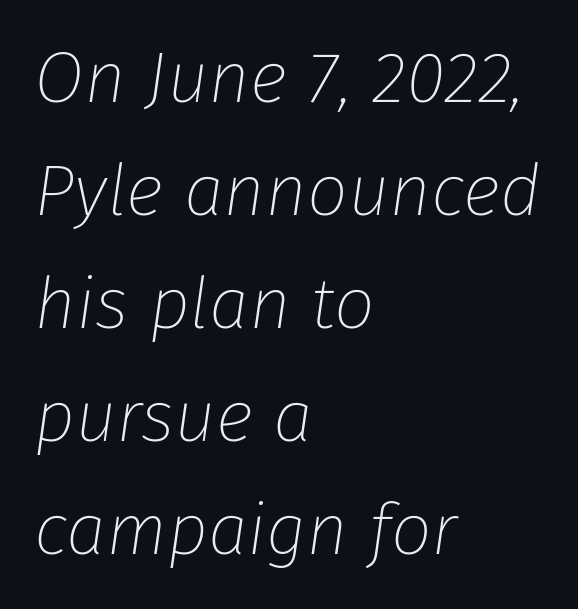
Reading down the block, your eye returns to a fixed left position each line. Is this a fixed-width face? No — the glyphs have proportional, varying widths. Descenders are the only things crossing below the line. You could call the tracking neutral — neither tight nor loose.
